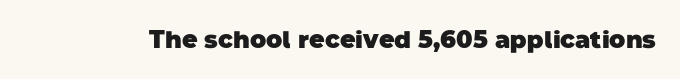
{"bold": "yes", "underline": "no", "letter_spacing": "normal", "letter_spacing_em": 0.0, "glyph_px": 24}
